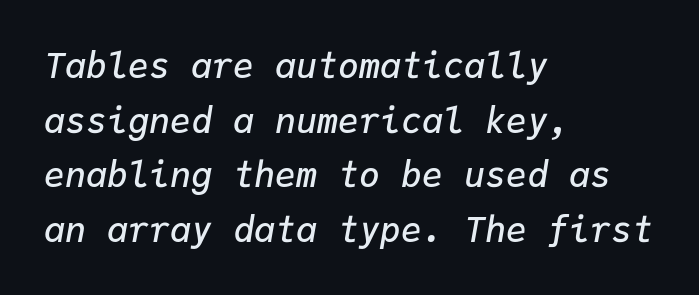
On the weight axis this lands at semibold, roughly 600. The face used here has a pronounced slope to its letters. Each line starts at the same left margin while the right side varies. Here the designer chose a console-style face with uniform glyph widths. The leading is moderate, giving the passage an even texture.
